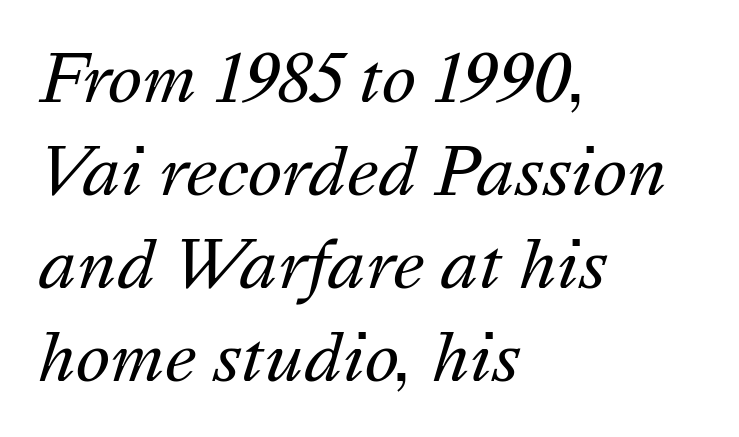
Q: Is the text bold? A: No.
Q: Is the text italic (slanted)? A: Yes, it leans right by about 16 degrees.
Q: Is the text underlined? A: No.
Q: How is the paragraph aligned? A: Left-aligned.
Q: Is the spacing between letters normal or unusually wide? A: Normal.
Q: Is the spacing between lines tight, normal or loose? A: Normal.
Q: Width (condensed, normal, or wide)? A: Normal.
Q: Stroke contrast? A: Medium.
Q: x-height? A: Medium.
Q: Monospaced? A: No.
